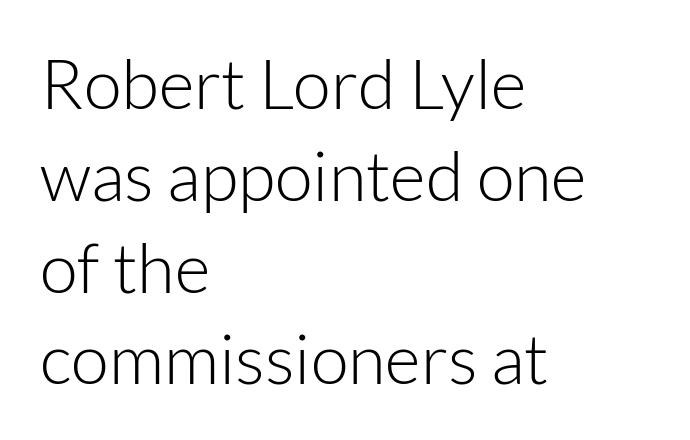
Q: Is the text bold? A: No.
Q: Is the text italic (slanted)? A: No, it is upright.
Q: Is the typeface a serif or a sans-serif typeface? A: Sans-serif.
Q: Is the text underlined? A: No.
Q: How is the paragraph aligned? A: Left-aligned.
Q: Is the spacing between letters normal or unusually wide? A: Normal.
Q: Is the spacing between lines tight, normal or loose? A: Normal.
Q: Width (condensed, normal, or wide)? A: Normal.
Q: Stroke contrast? A: Low.
Q: x-height? A: Medium.
Q: Monospaced? A: No.
